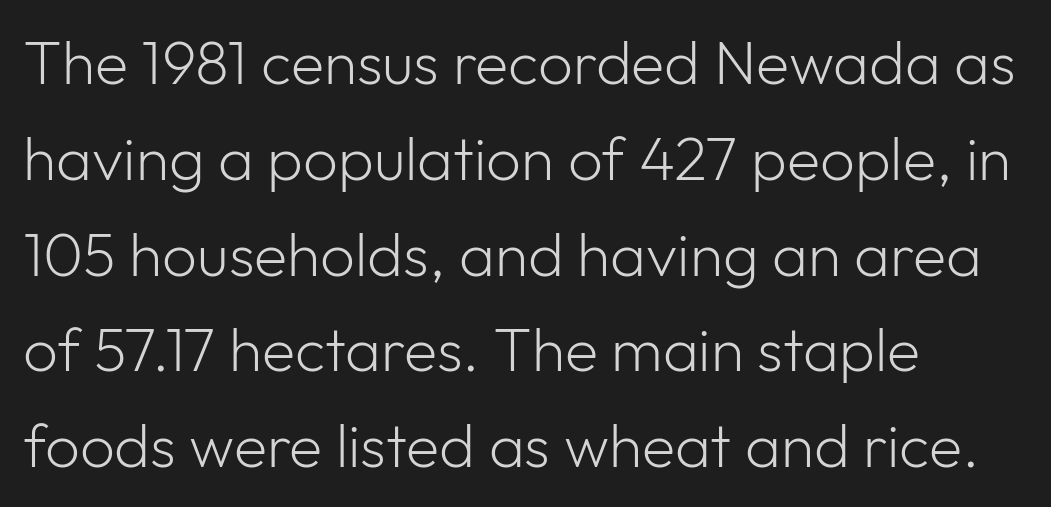
This is sans-serif lettering, the kind often seen on screens and signage. This rendering uses left alignment, leaving the right contour irregular. The string is rendered with underlining switched off. Stems and bowls with no extra thickness — not bold.
